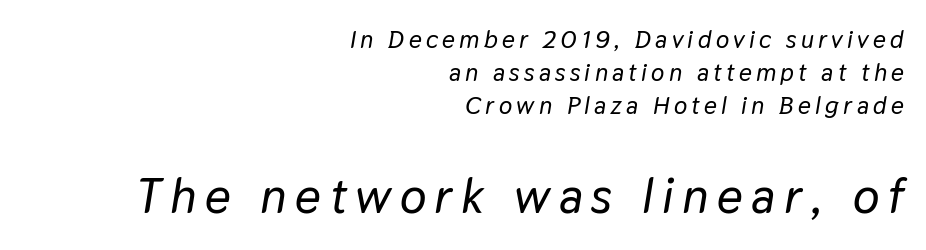
{"italic": "yes", "lean": "right", "slant_degrees": 9, "width": "normal", "stroke_contrast": "low", "x_height": "medium", "monospaced": "no", "underline": "no", "align": "right", "line_spacing": "normal", "line_spacing_ratio": 1.33, "larger_block": "second", "size_ratio": 2.0, "glyph_px": 50}
